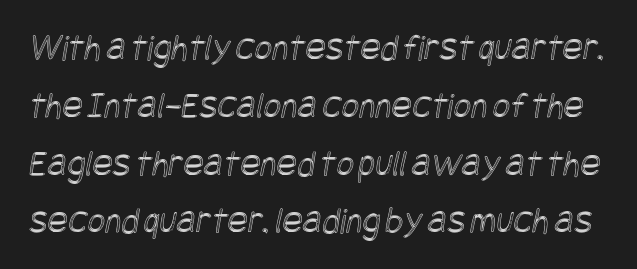
Q: Is the text underlined? A: No.
Q: Is the spacing between letters normal or unusually wide? A: Normal.
Q: Is the spacing between lines tight, normal or loose? A: Normal.
Q: Width (condensed, normal, or wide)? A: Condensed.
Q: x-height? A: Large.
